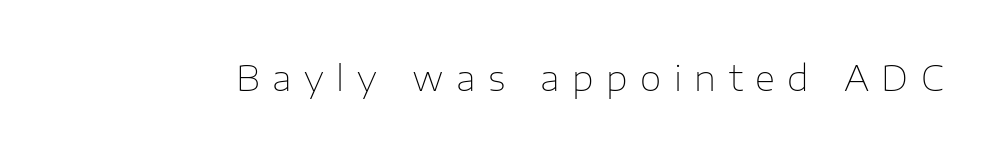
This rendering employs a face without finishing strokes, i.e., a sans-serif. A quiet, ordinary-to-light weight characterises the typeface. Glance below the letters and you will spot only blank space. Loose tracking; the words dissolve into strings of separated letters. The letters stand straight up with perfectly vertical stems.
